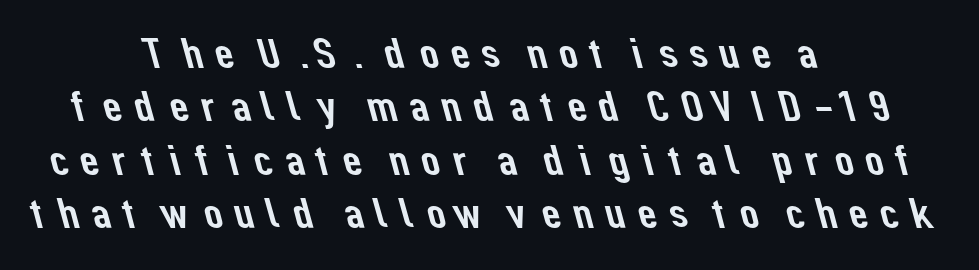
{"serif": "no", "width": "normal", "stroke_contrast": "low", "x_height": "medium", "monospaced": "no", "underline": "no", "align": "center", "line_spacing": "normal", "line_spacing_ratio": 1.27, "glyph_px": 42}
